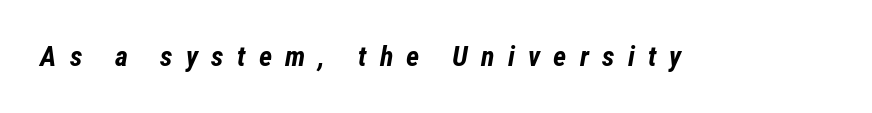
The image shows 28 px bold, condensed type, italic (leaning right); set unusually wide letter spacing (+0.47 em), not underlined; low stroke contrast and a medium x-height.
